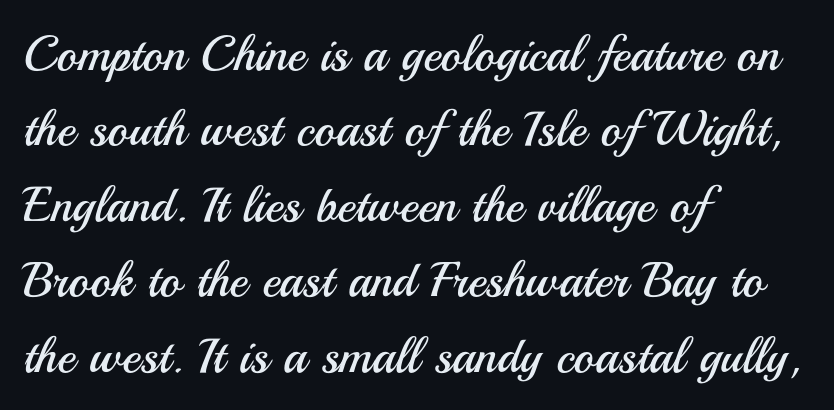
{"serif": "no", "bold": "no", "weight": "regular", "width": "normal", "stroke_contrast": "medium", "x_height": "small", "monospaced": "no", "underline": "no", "align": "left", "line_spacing": "normal", "line_spacing_ratio": 1.54, "letter_spacing": "normal", "letter_spacing_em": 0.0, "glyph_px": 49}
